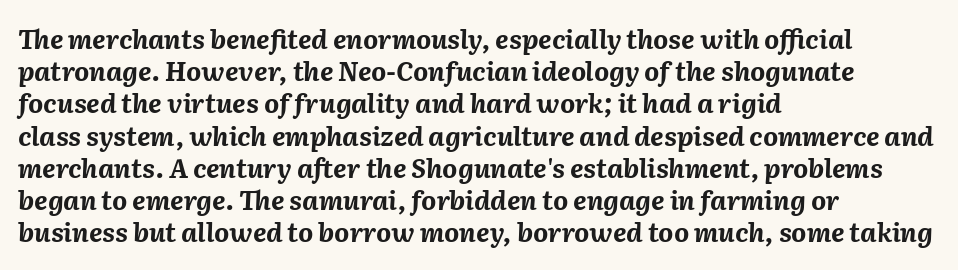
The image shows 26 px bold type, italic (leaning right); set left-aligned, line spacing 1.24x, normal letter spacing, not underlined.
